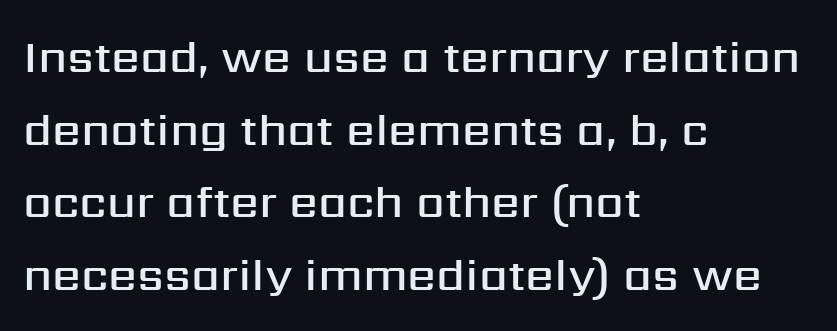
{"serif": "no", "italic": "no", "bold": "semi", "weight": "semibold", "width": "normal", "stroke_contrast": "medium", "x_height": "medium", "monospaced": "no", "underline": "no", "align": "left", "line_spacing": "normal", "line_spacing_ratio": 1.58, "letter_spacing": "normal", "letter_spacing_em": 0.0, "glyph_px": 46}
